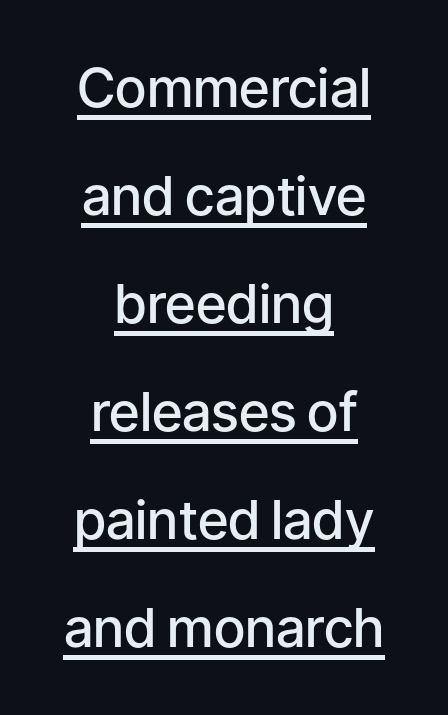
The image shows 54 px semibold sans-serif type, upright; set centered, loose line spacing (2.0x), normal letter spacing, underlined; low stroke contrast and a medium x-height.
